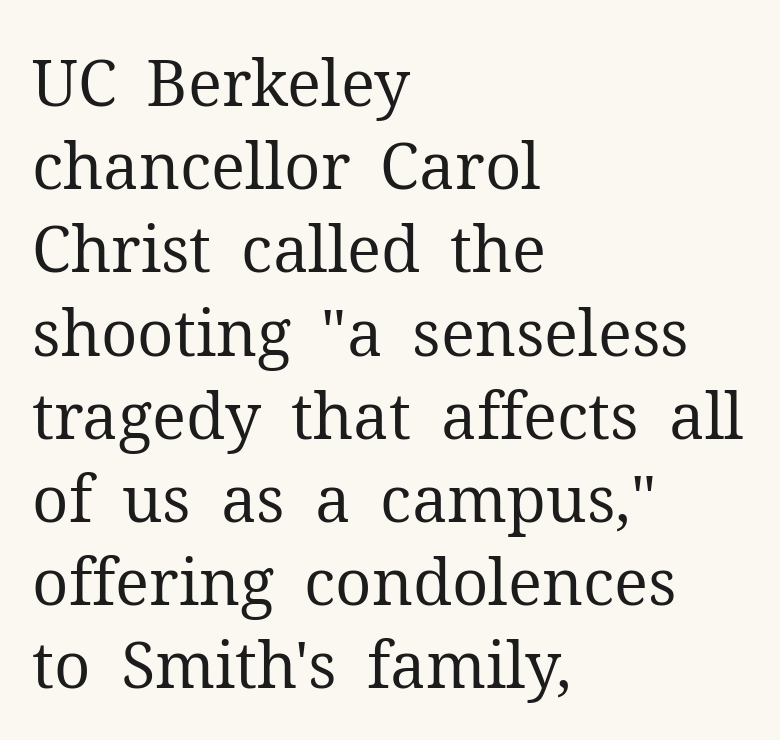
Q: Is the text bold? A: No.
Q: Is the text italic (slanted)? A: No, it is upright.
Q: Is the typeface a serif or a sans-serif typeface? A: Serif.
Q: Is the text underlined? A: No.
Q: How is the paragraph aligned? A: Left-aligned.
Q: Is the spacing between letters normal or unusually wide? A: Normal.
Q: Is the spacing between lines tight, normal or loose? A: Normal.
Q: Width (condensed, normal, or wide)? A: Normal.
Q: Stroke contrast? A: Medium.
Q: x-height? A: Medium.
Q: Monospaced? A: No.
